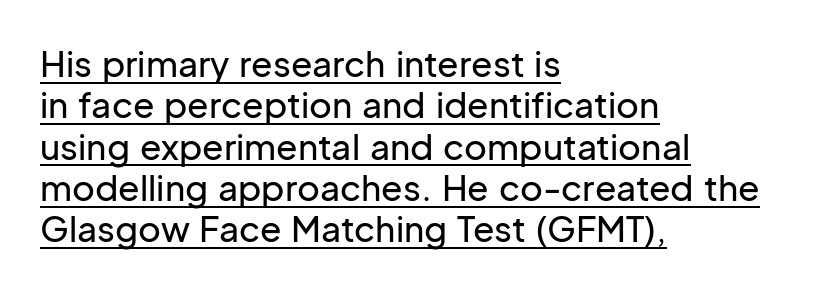
{"serif": "no", "italic": "no", "width": "normal", "stroke_contrast": "low", "x_height": "medium", "monospaced": "no", "underline": "yes", "align": "left", "line_spacing_ratio": 1.18, "letter_spacing": "normal", "letter_spacing_em": 0.0, "glyph_px": 35}
